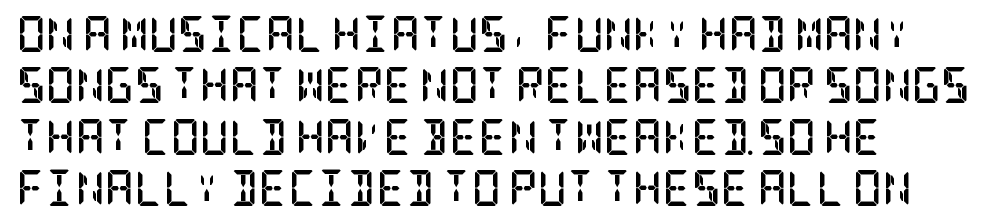
Which margin do the lines hug? The left one — the right edge is uneven. This rendering leaves character spacing at its baseline value. Normally led — the rows are evenly, conventionally spaced. The typography opts for an upright posture over an oblique one. A dark, heavy texture on the line: the type is bold.
